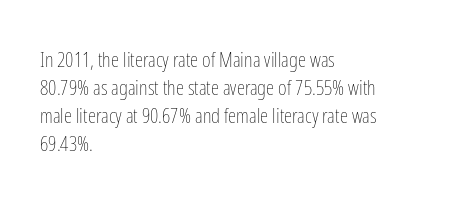
Visually the block forms a straight wall on the left and a jagged coastline on the right. Style check: upright. Bold? No — there's no thickening of the strokes. Notice how descenders clear the ascenders below comfortably — that's standard leading. Each word holds together tightly as a unit, with standard inter-letter gaps.
